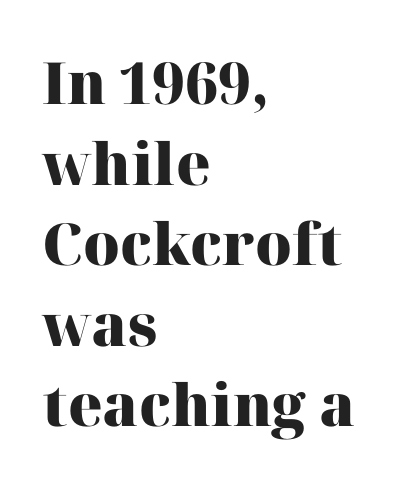
{"serif": "yes", "italic": "no", "bold": "yes", "weight": "heavy", "width": "normal", "stroke_contrast": "high", "x_height": "medium", "monospaced": "no", "underline": "no", "align": "left", "line_spacing": "normal", "line_spacing_ratio": 1.39, "letter_spacing": "normal", "letter_spacing_em": 0.0, "glyph_px": 58}
